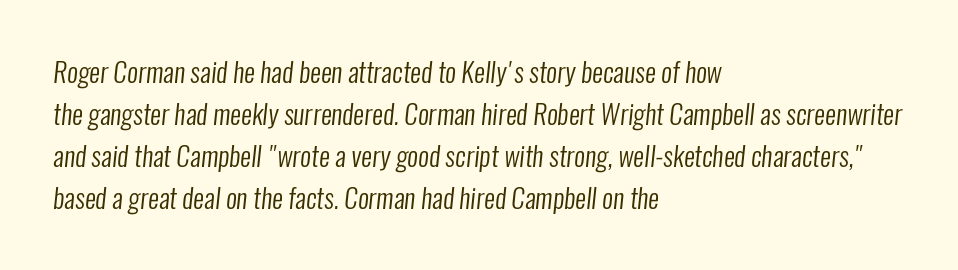
The image shows 27 px text type; set left-aligned, normal line spacing (1.55x), normal letter spacing, not underlined.
